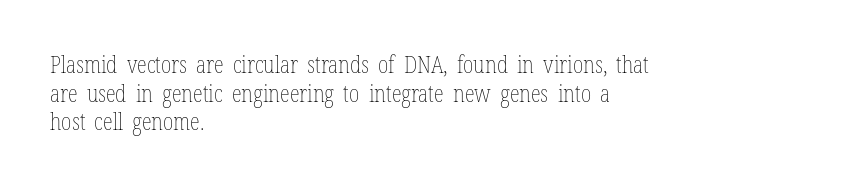
{"italic": "no", "bold": "no", "underline": "no", "align": "left", "line_spacing": "normal", "line_spacing_ratio": 1.25, "letter_spacing": "normal", "letter_spacing_em": 0.0, "glyph_px": 23}
